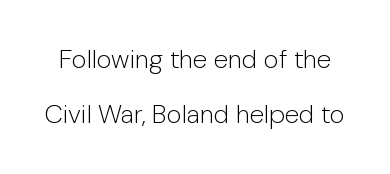
Q: Is the text bold? A: No.
Q: Is the text italic (slanted)? A: No, it is upright.
Q: Is the text underlined? A: No.
Q: Is the spacing between letters normal or unusually wide? A: Normal.
Q: Is the spacing between lines tight, normal or loose? A: Loose.
